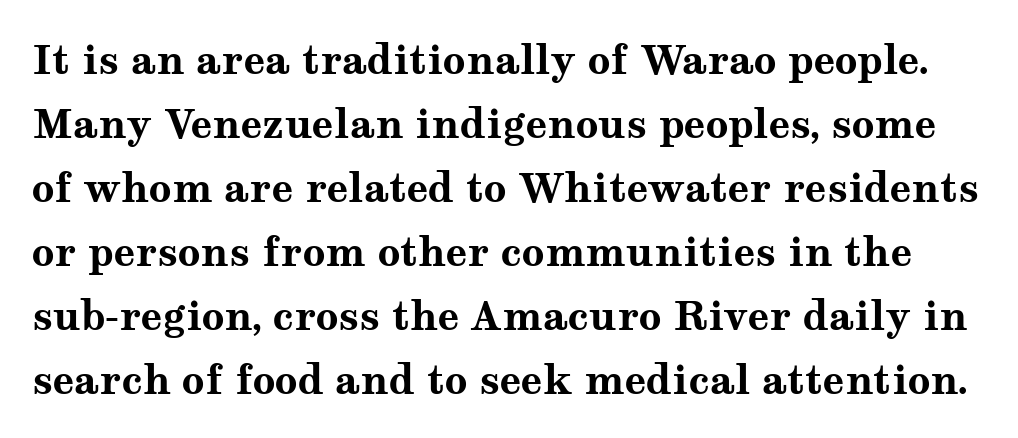
{"serif": "yes", "italic": "no", "bold": "yes", "weight": "bold", "width": "wide", "stroke_contrast": "medium", "x_height": "medium", "monospaced": "no", "underline": "no", "line_spacing": "normal", "line_spacing_ratio": 1.6, "letter_spacing": "normal", "letter_spacing_em": 0.0, "glyph_px": 40}
